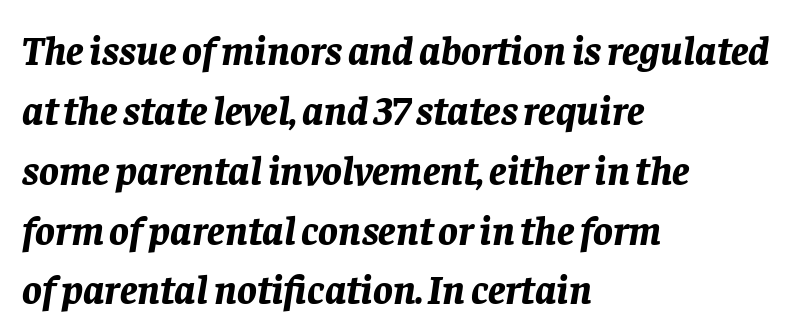
The lines in this sample share a left origin and differ only in where they stop. Lines of text with bare space underneath. The typography opts for an oblique posture over an upright one. What's the leading like? Ordinary, nothing unusual. How heavy is the stroke? Heavy — this is a bold.
